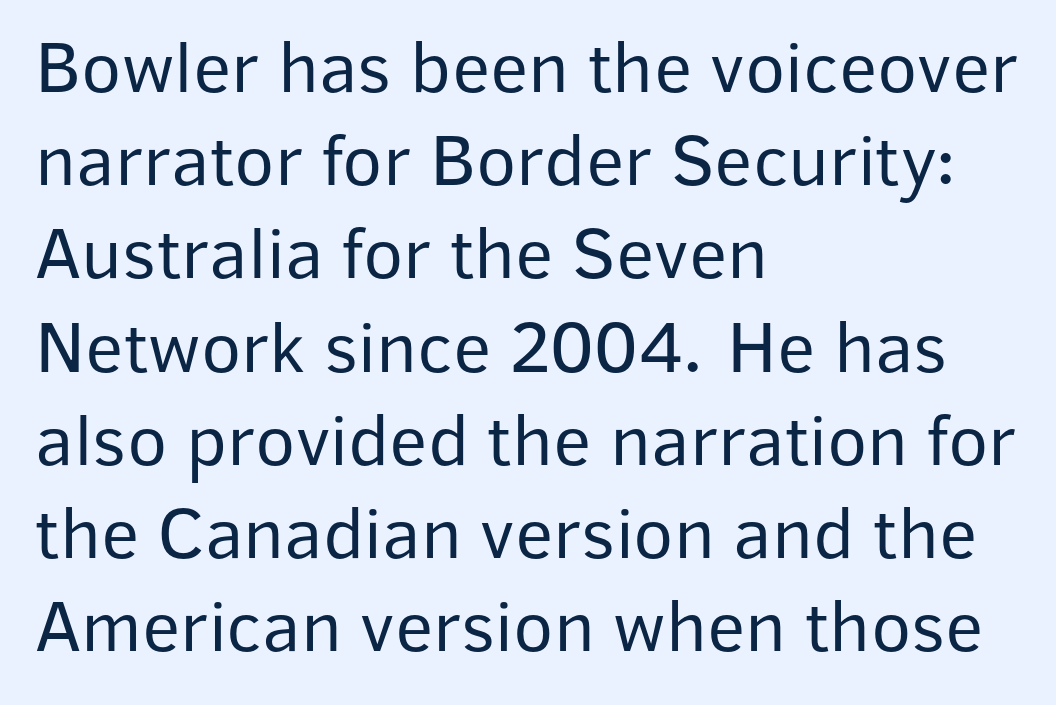
The image shows 74 px regular-weight sans-serif type, upright; set left-aligned, normal line spacing (1.26x), normal letter spacing, not underlined; low stroke contrast and a medium x-height.
